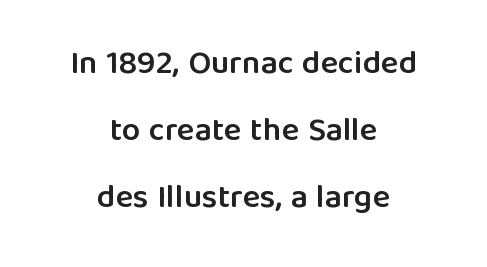
The image shows 33 px semibold sans-serif type, upright; set centered, loose line spacing (2.03x), normal letter spacing, not underlined; low stroke contrast and a medium x-height.
